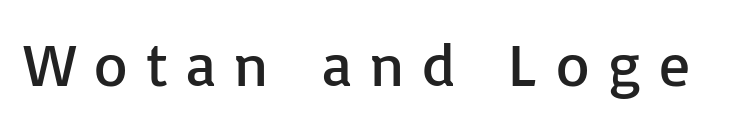
This rendering employs a face without finishing strokes, i.e., a sans-serif. Varying glyph widths throughout — classic text-font behaviour. Has an underline been added? It has not. Glyph-to-glyph distance is far greater than everyday printed text.
